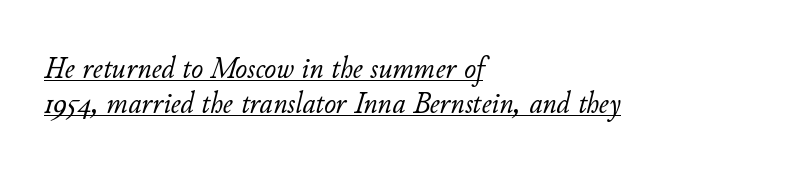
What decoration does the sample have? An underline. Note the varied advance widths — an 'i' is clearly narrower than an 'm'. Summary of weight: not heavy and not bold. Words appear dense and cohesive because spacing is normal. Designer's note — italics engaged.
